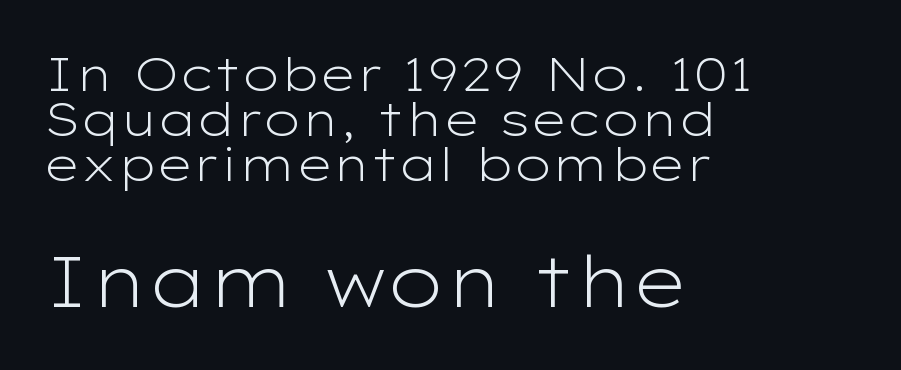
{"serif": "no", "italic": "no", "bold": "no", "weight": "light", "width": "wide", "stroke_contrast": "low", "x_height": "medium", "monospaced": "no", "underline": "no", "align": "left", "line_spacing": "tight", "line_spacing_ratio": 0.96, "letter_spacing": "normal", "letter_spacing_em": 0.0, "larger_block": "second", "size_ratio": 1.51, "glyph_px": 71}
